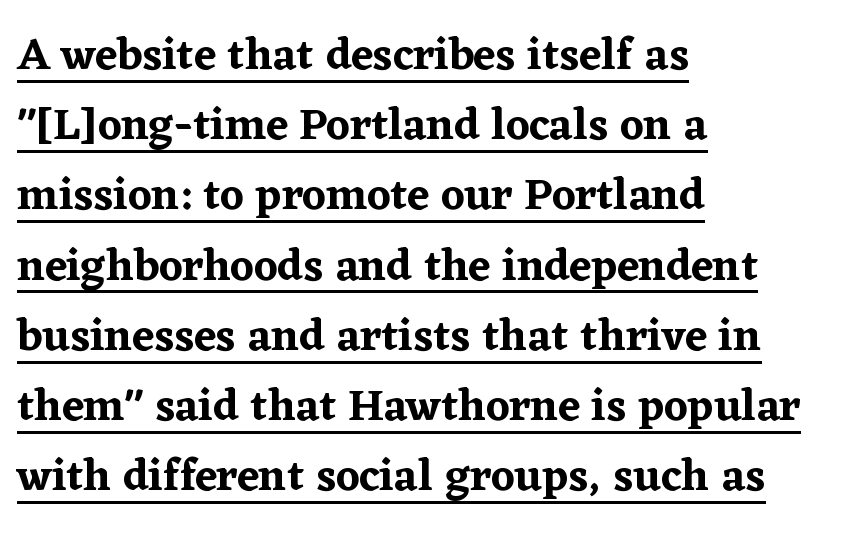
Q: Is the text italic (slanted)? A: No, it is upright.
Q: Is the typeface a serif or a sans-serif typeface? A: Serif.
Q: Is the text underlined? A: Yes.
Q: How is the paragraph aligned? A: Left-aligned.
Q: Is the spacing between letters normal or unusually wide? A: Normal.
Q: Is the spacing between lines tight, normal or loose? A: Normal.
Q: Width (condensed, normal, or wide)? A: Normal.
Q: Stroke contrast? A: Low.
Q: x-height? A: Medium.
Q: Monospaced? A: No.
